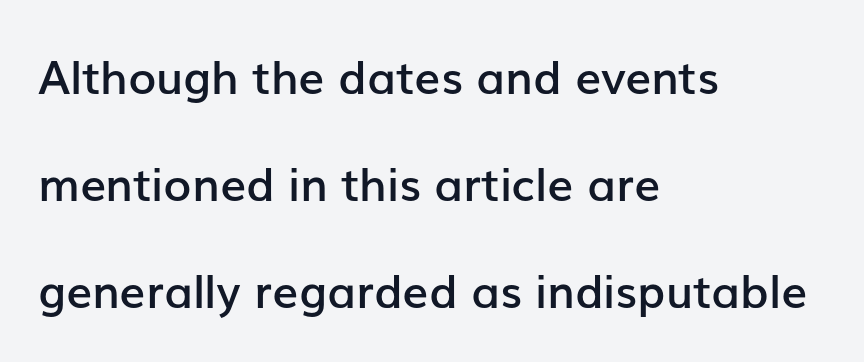
Q: Is the text bold? A: Semi-bold.
Q: Is the text italic (slanted)? A: No, it is upright.
Q: Is the typeface a serif or a sans-serif typeface? A: Sans-serif.
Q: Is the text underlined? A: No.
Q: How is the paragraph aligned? A: Left-aligned.
Q: Is the spacing between letters normal or unusually wide? A: Normal.
Q: Is the spacing between lines tight, normal or loose? A: Loose.
Q: Width (condensed, normal, or wide)? A: Normal.
Q: Stroke contrast? A: Low.
Q: x-height? A: Medium.
Q: Monospaced? A: No.
